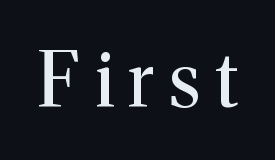
Tall strokes in this sample are plumb rather than angled. The baseline area is clear. Summary of weight: not heavy and not bold. You could not count columns in this text — the font is proportionally spaced. Note: serifs present on the glyphs.
